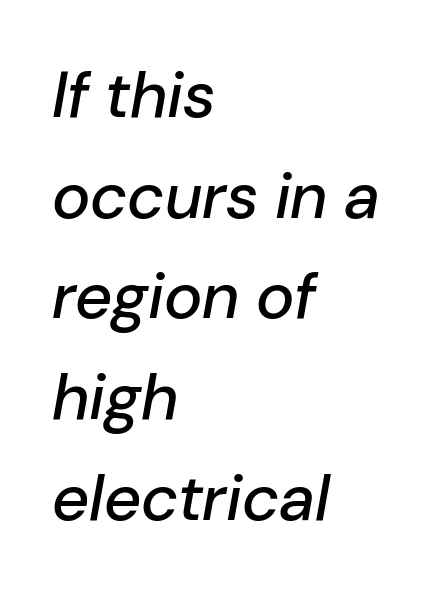
The text carries the slant typical of an italic or oblique font. Looks like regular typesetting: each glyph gets only the width it needs. Nothing unusual about the tracking: characters are spaced as the font intends. Beneath every word, the page is bare. The paragraph has a hard left edge and a soft right edge. Interline gaps are of average width in this sample.
